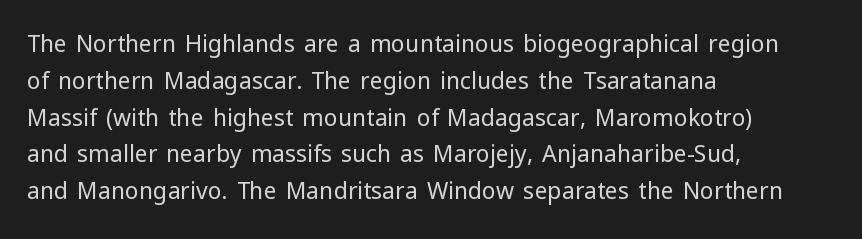
{"italic": "no", "bold": "no", "underline": "no", "align": "left", "line_spacing": "normal", "line_spacing_ratio": 1.6, "letter_spacing": "normal", "letter_spacing_em": 0.0, "glyph_px": 23}
